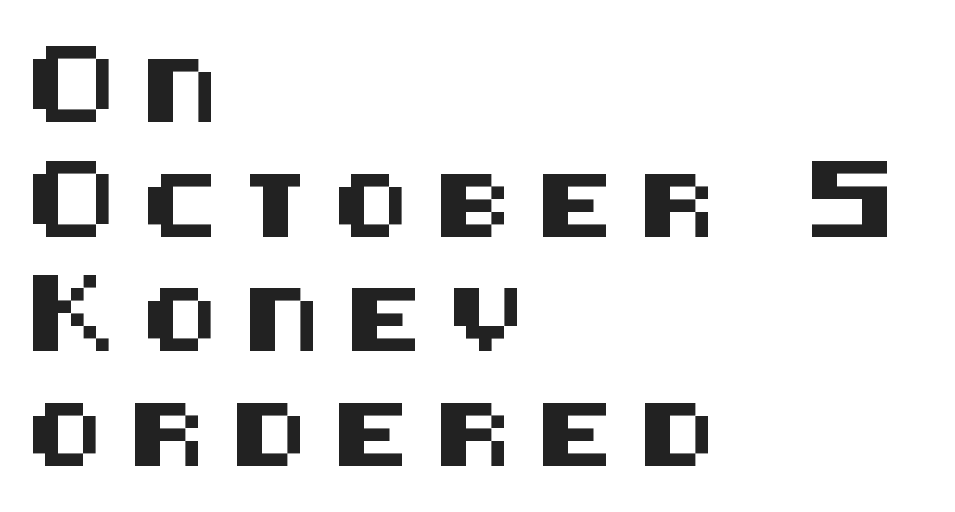
The image shows 63 px sans-serif type, upright; set left-aligned, line spacing 1.82x, unusually wide letter spacing (+0.42 em), not underlined; medium stroke contrast and a large x-height.
